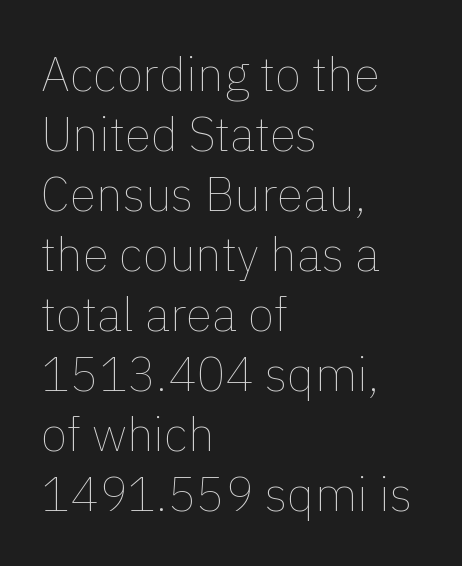
Q: Is the text bold? A: No.
Q: Is the text italic (slanted)? A: No, it is upright.
Q: Is the text underlined? A: No.
Q: How is the paragraph aligned? A: Left-aligned.
Q: Is the spacing between letters normal or unusually wide? A: Normal.
Q: Is the spacing between lines tight, normal or loose? A: Normal.
Q: Width (condensed, normal, or wide)? A: Normal.
Q: x-height? A: Medium.
Q: Monospaced? A: No.
